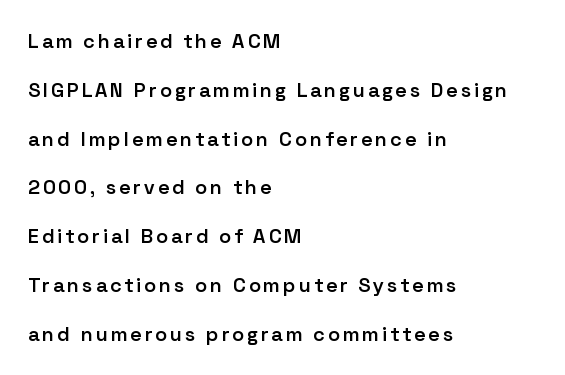
Q: Is the text bold? A: Semi-bold.
Q: Is the text italic (slanted)? A: No, it is upright.
Q: Is the text underlined? A: No.
Q: How is the paragraph aligned? A: Left-aligned.
Q: Is the spacing between lines tight, normal or loose? A: Loose.
